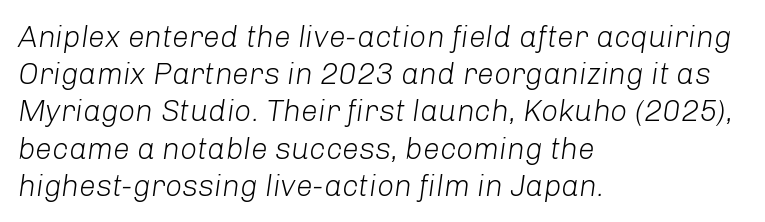
{"italic": "yes", "lean": "right", "slant_degrees": 8, "bold": "no", "weight": "light", "width": "normal", "stroke_contrast": "low", "x_height": "medium", "monospaced": "no", "underline": "no", "align": "left", "line_spacing_ratio": 1.24, "letter_spacing": "normal", "letter_spacing_em": 0.0, "glyph_px": 30}
